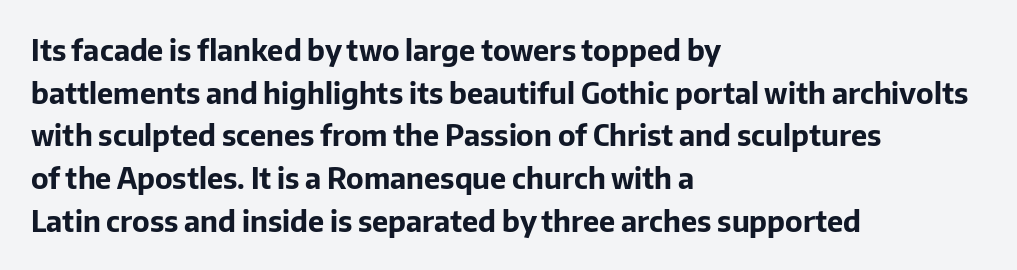
{"serif": "no", "italic": "no", "bold": "yes", "weight": "bold", "width": "normal", "stroke_contrast": "low", "x_height": "medium", "monospaced": "no", "underline": "no", "align": "left", "line_spacing": "normal", "line_spacing_ratio": 1.47, "letter_spacing": "normal", "letter_spacing_em": 0.0, "glyph_px": 29}
